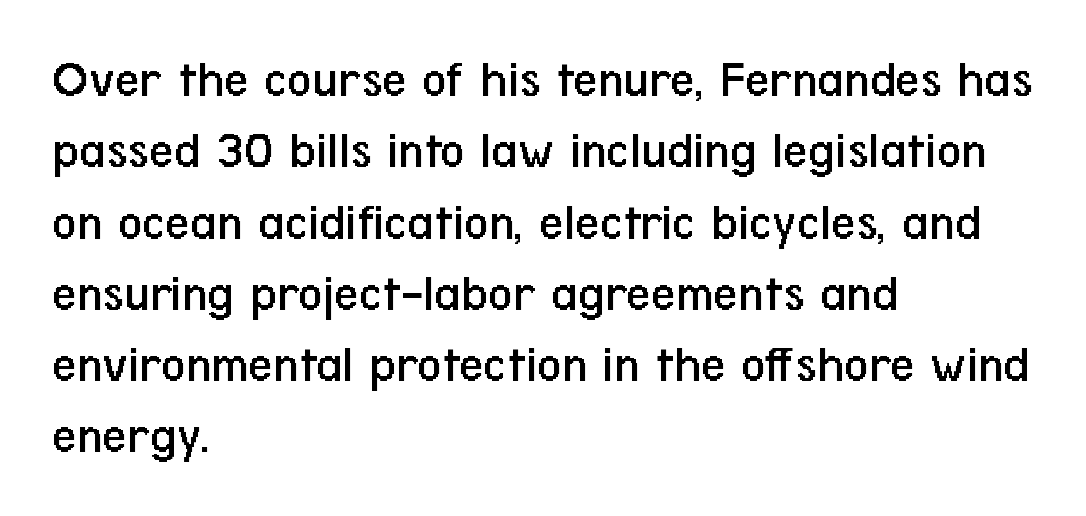
The image shows 54 px regular-weight, condensed sans-serif type, upright; set left-aligned, normal line spacing (1.32x), normal letter spacing, not underlined; low stroke contrast and a medium x-height.
